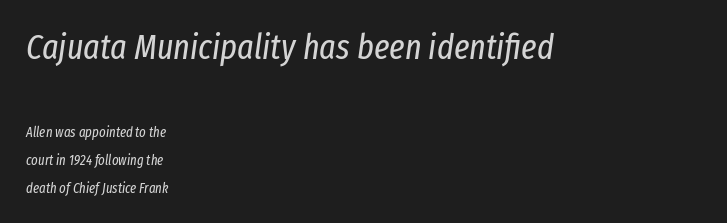
The image shows 35 px regular-weight, condensed type, italic (leaning right); set left-aligned, loose line spacing (1.98x), normal letter spacing, not underlined; the first (top) block is 2.5x larger; low stroke contrast and a medium x-height.
